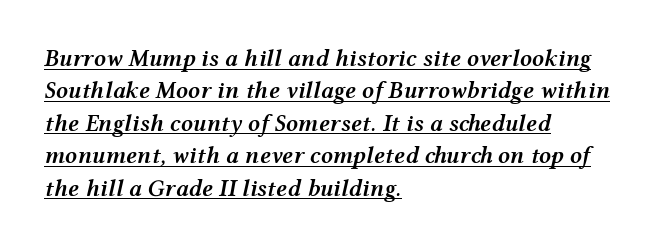
Q: Is the text bold? A: Semi-bold.
Q: Is the text italic (slanted)? A: Yes, it leans right by about 12 degrees.
Q: Is the text underlined? A: Yes.
Q: How is the paragraph aligned? A: Left-aligned.
Q: Is the spacing between letters normal or unusually wide? A: Normal.
Q: Is the spacing between lines tight, normal or loose? A: Normal.
